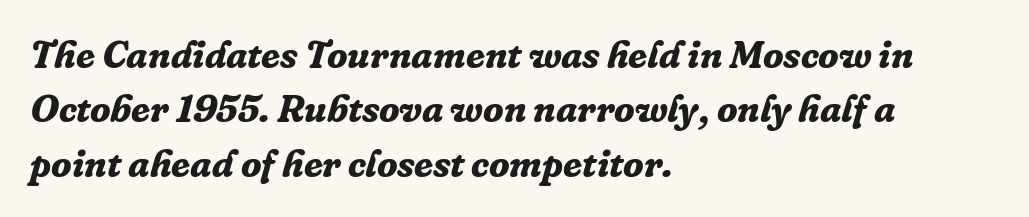
Q: Is the text bold? A: Yes.
Q: Is the text italic (slanted)? A: Yes, it leans right by about 16 degrees.
Q: Is the typeface a serif or a sans-serif typeface? A: Serif.
Q: Is the text underlined? A: No.
Q: How is the paragraph aligned? A: Left-aligned.
Q: Is the spacing between letters normal or unusually wide? A: Normal.
Q: Is the spacing between lines tight, normal or loose? A: Normal.
Q: Width (condensed, normal, or wide)? A: Normal.
Q: Stroke contrast? A: Low.
Q: x-height? A: Medium.
Q: Monospaced? A: No.
